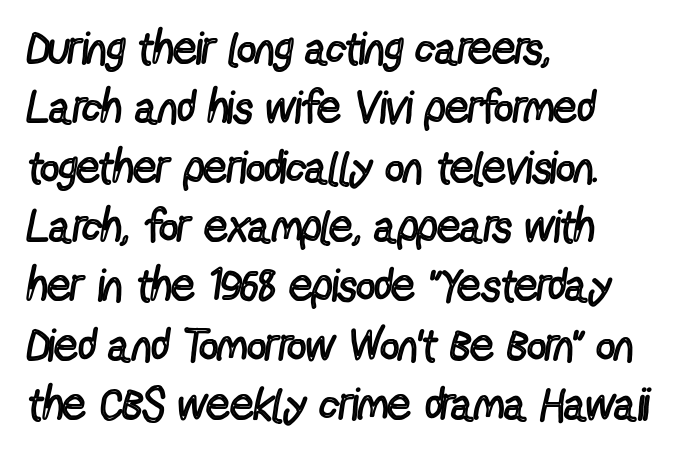
The image shows 46 px regular-weight, condensed sans-serif type; set left-aligned, normal line spacing (1.29x), normal letter spacing, not underlined; a medium x-height.
